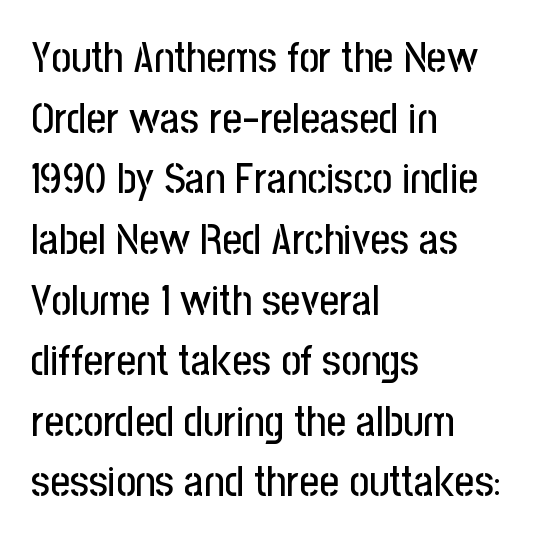
The image shows 43 px condensed sans-serif type, upright; set left-aligned, normal line spacing (1.41x), normal letter spacing, not underlined; low stroke contrast and a medium x-height.
